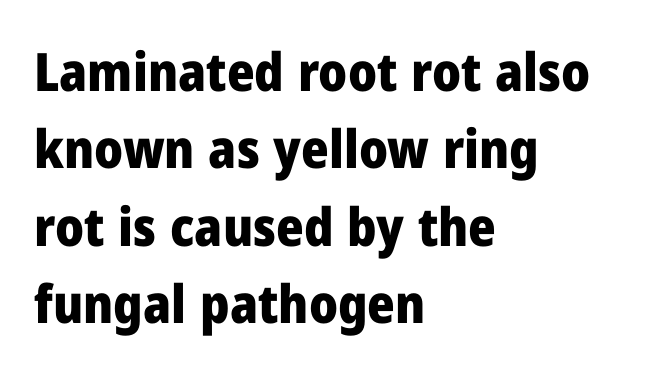
The image shows 53 px heavy sans-serif type, upright; set left-aligned, normal line spacing (1.46x), normal letter spacing, not underlined; low stroke contrast and a medium x-height.
